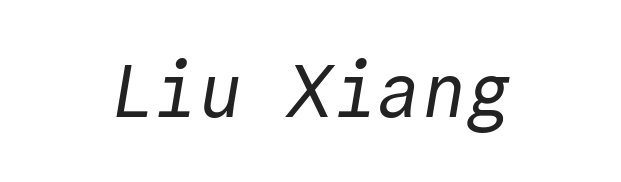
{"serif": "no", "bold": "no", "weight": "regular", "width": "normal", "x_height": "medium", "monospaced": "yes", "underline": "no", "letter_spacing": "normal", "letter_spacing_em": 0.0, "glyph_px": 74}
